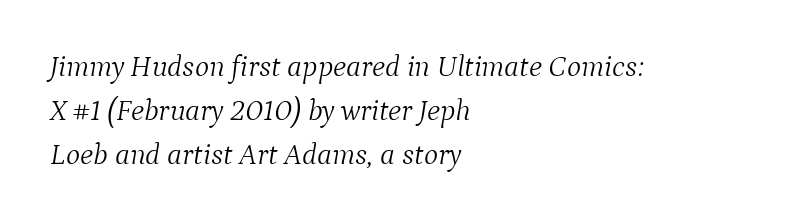
Q: Is the text bold? A: No.
Q: Is the text italic (slanted)? A: Yes, it leans right by about 9 degrees.
Q: Is the typeface a serif or a sans-serif typeface? A: Serif.
Q: Is the text underlined? A: No.
Q: How is the paragraph aligned? A: Left-aligned.
Q: Is the spacing between letters normal or unusually wide? A: Normal.
Q: Is the spacing between lines tight, normal or loose? A: Normal.
Q: Width (condensed, normal, or wide)? A: Normal.
Q: Stroke contrast? A: Medium.
Q: x-height? A: Medium.
Q: Monospaced? A: No.
